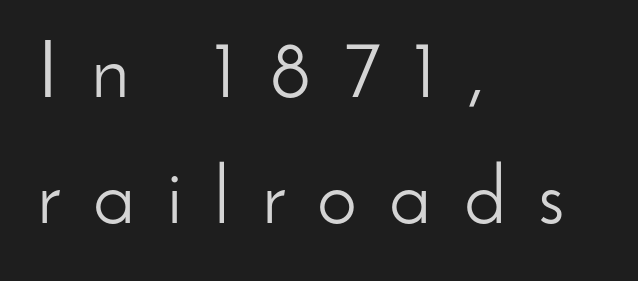
{"serif": "no", "italic": "no", "bold": "no", "weight": "light", "width": "normal", "stroke_contrast": "low", "x_height": "small", "monospaced": "no", "underline": "no", "align": "left", "line_spacing": "normal", "line_spacing_ratio": 1.58, "letter_spacing": "wide", "letter_spacing_em": 0.4, "glyph_px": 80}
